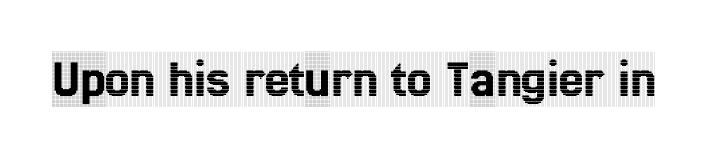
A roman cut, with each character standing at attention. Font category for this specimen: serif. Honestly, the letter spacing is just normal — you wouldn't notice it. Proportional: the letters do not fall into vertical columns. Letters rest on an invisible, unmarked baseline.
